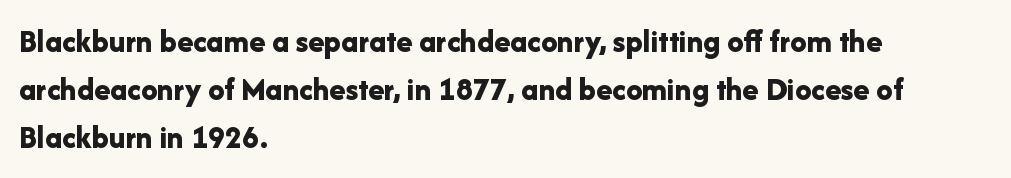
{"serif": "no", "italic": "no", "bold": "yes", "weight": "bold", "width": "normal", "stroke_contrast": "low", "x_height": "medium", "monospaced": "no", "underline": "no", "align": "left", "line_spacing": "normal", "line_spacing_ratio": 1.45, "letter_spacing": "normal", "letter_spacing_em": 0.0, "glyph_px": 33}
